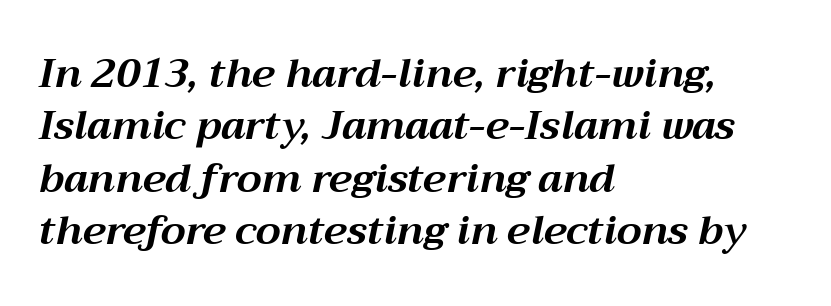
{"italic": "yes", "lean": "right", "slant_degrees": 12, "bold": "yes", "weight": "bold", "width": "normal", "stroke_contrast": "medium", "x_height": "medium", "monospaced": "no", "underline": "no", "align": "left", "line_spacing": "normal", "line_spacing_ratio": 1.31, "letter_spacing": "normal", "letter_spacing_em": 0.0, "glyph_px": 40}
